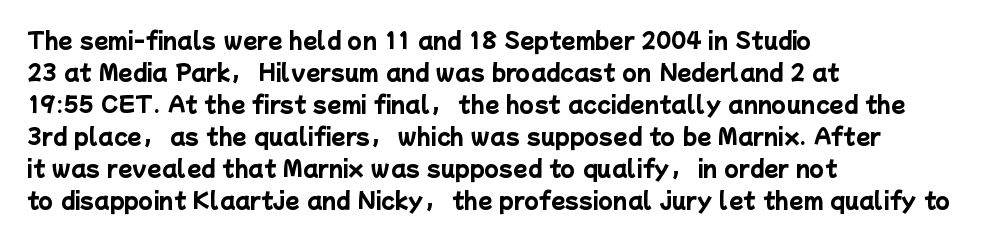
{"bold": "yes", "underline": "no", "align": "left", "line_spacing": "normal", "line_spacing_ratio": 1.52, "letter_spacing": "normal", "letter_spacing_em": 0.0, "glyph_px": 21}
